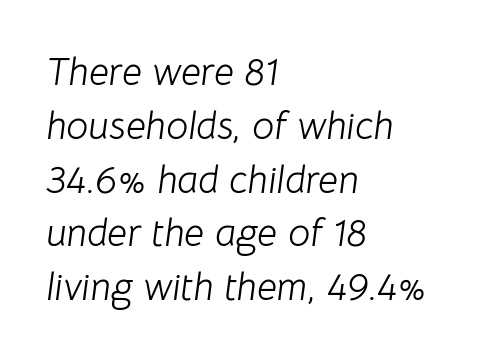
{"italic": "yes", "lean": "right", "slant_degrees": 8, "bold": "no", "weight": "light", "width": "normal", "stroke_contrast": "low", "x_height": "medium", "monospaced": "no", "underline": "no", "align": "left", "line_spacing": "normal", "line_spacing_ratio": 1.38, "letter_spacing": "normal", "letter_spacing_em": 0.0, "glyph_px": 39}
